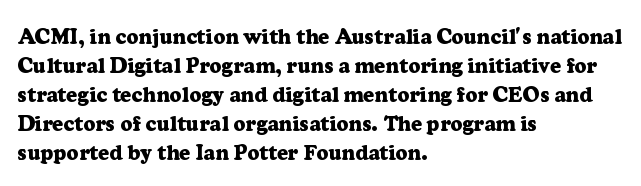
The image shows 21 px bold type, upright; set left-aligned, normal line spacing (1.38x), normal letter spacing, not underlined.
